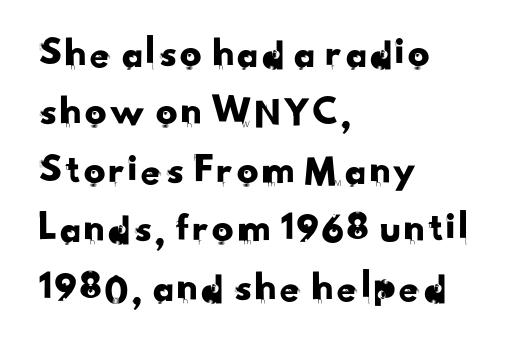
Q: Is the typeface a serif or a sans-serif typeface? A: Sans-serif.
Q: Is the text underlined? A: No.
Q: How is the paragraph aligned? A: Left-aligned.
Q: Is the spacing between letters normal or unusually wide? A: Normal.
Q: Is the spacing between lines tight, normal or loose? A: Normal.
Q: Width (condensed, normal, or wide)? A: Normal.
Q: Stroke contrast? A: Low.
Q: x-height? A: Small.
Q: Monospaced? A: No.
